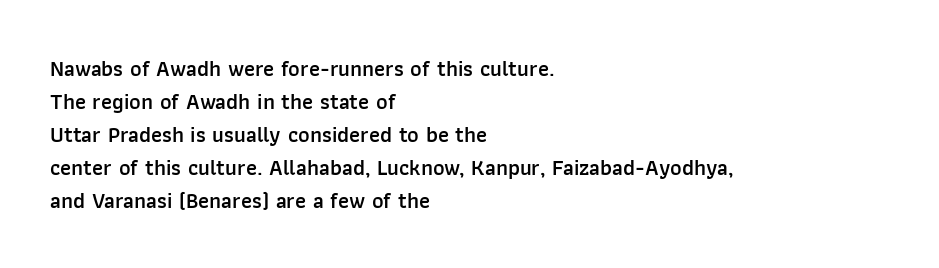
{"italic": "no", "bold": "semi", "underline": "no", "align": "left", "line_spacing": "normal", "line_spacing_ratio": 1.5, "letter_spacing": "normal", "letter_spacing_em": 0.0, "glyph_px": 22}
